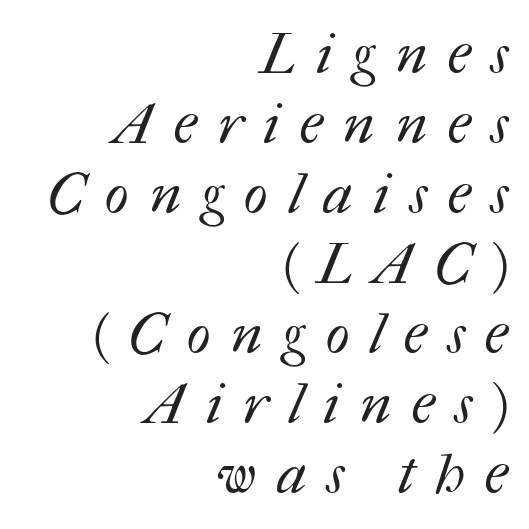
{"bold": "no", "weight": "regular", "width": "normal", "stroke_contrast": "medium", "x_height": "medium", "monospaced": "no", "underline": "no", "align": "right", "line_spacing": "normal", "line_spacing_ratio": 1.25, "letter_spacing": "wide", "letter_spacing_em": 0.37, "glyph_px": 56}
